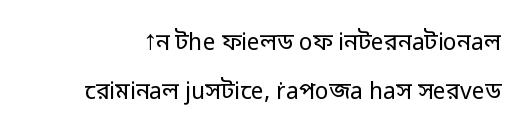
{"italic": "no", "bold": "no", "underline": "no", "line_spacing": "loose", "line_spacing_ratio": 2.14, "letter_spacing": "normal", "letter_spacing_em": 0.0, "glyph_px": 23}
